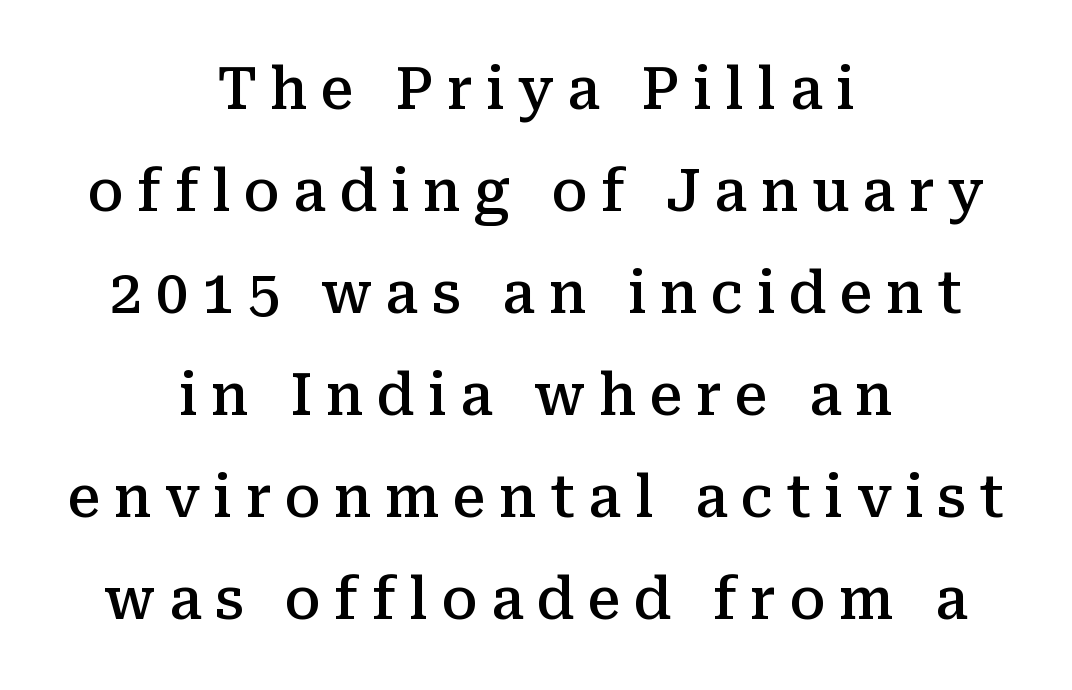
{"serif": "yes", "italic": "no", "bold": "semi", "weight": "semibold", "width": "normal", "stroke_contrast": "medium", "x_height": "medium", "monospaced": "no", "underline": "no", "align": "center", "line_spacing_ratio": 1.76, "letter_spacing": "wide", "letter_spacing_em": 0.23, "glyph_px": 58}
